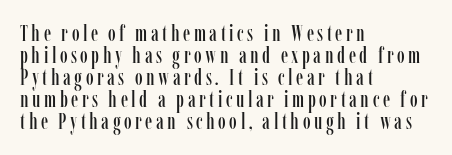
Does the leading feel generous? Not at all — it's pinched. Descender tails drop into unmarked territory. Notice how the stems are strictly vertical — no italics here. Typeset ragged right — the left edge is the straight one.
